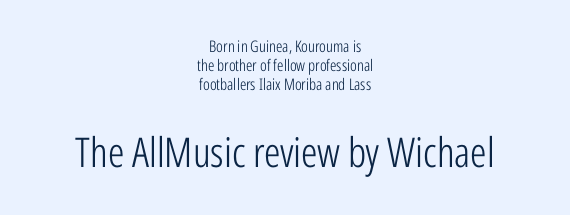
Q: Is the text bold? A: No.
Q: Is the text italic (slanted)? A: No, it is upright.
Q: Is the typeface a serif or a sans-serif typeface? A: Sans-serif.
Q: Is the text underlined? A: No.
Q: How is the paragraph aligned? A: Centered.
Q: Is the spacing between letters normal or unusually wide? A: Normal.
Q: Which block of text is set in a larger size, the first (top) or the second (bottom)? A: The second (bottom) one.
Q: Width (condensed, normal, or wide)? A: Condensed.
Q: Stroke contrast? A: Low.
Q: x-height? A: Medium.
Q: Monospaced? A: No.
